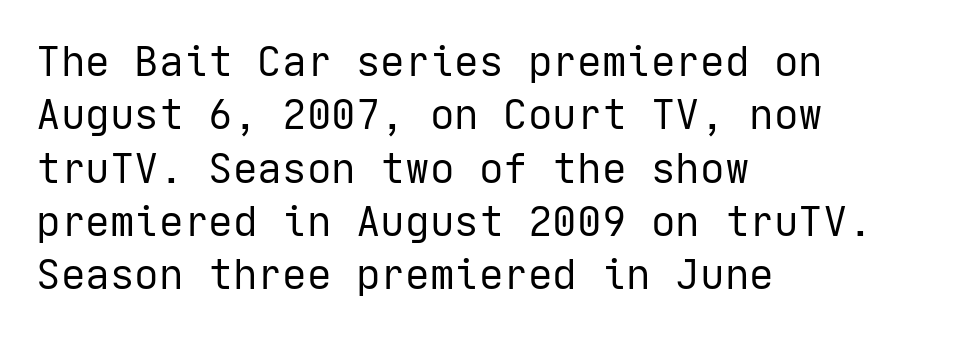
{"serif": "no", "italic": "no", "bold": "no", "weight": "regular", "width": "normal", "stroke_contrast": "low", "x_height": "medium", "underline": "no", "align": "left", "line_spacing": "normal", "line_spacing_ratio": 1.3, "letter_spacing": "normal", "letter_spacing_em": 0.0, "glyph_px": 41}
